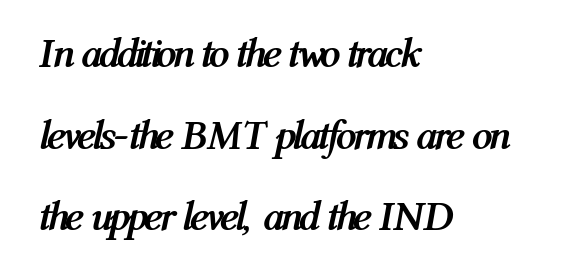
The image shows 41 px semibold, condensed type, italic (leaning right); set left-aligned, loose line spacing (1.99x), normal letter spacing, not underlined; medium stroke contrast and a medium x-height.
